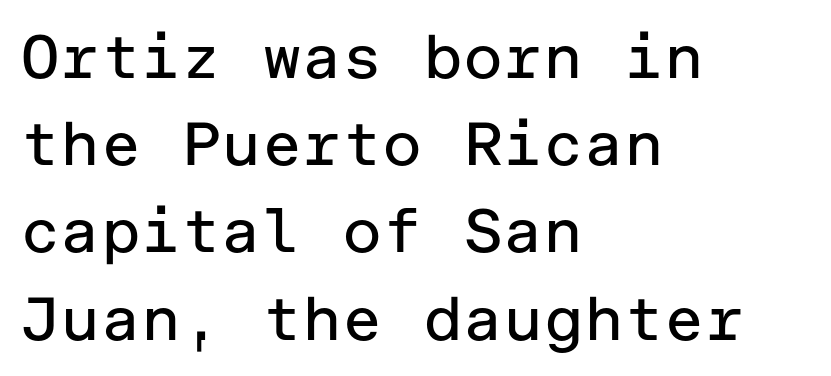
Q: Is the text bold? A: No.
Q: Is the text italic (slanted)? A: No, it is upright.
Q: Is the typeface a serif or a sans-serif typeface? A: Sans-serif.
Q: Is the text underlined? A: No.
Q: How is the paragraph aligned? A: Left-aligned.
Q: Is the spacing between letters normal or unusually wide? A: Normal.
Q: Is the spacing between lines tight, normal or loose? A: Normal.
Q: Width (condensed, normal, or wide)? A: Normal.
Q: Stroke contrast? A: Low.
Q: x-height? A: Medium.
